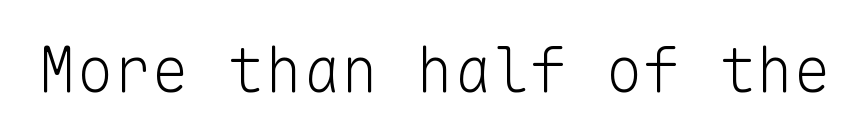
{"serif": "no", "italic": "no", "bold": "no", "weight": "light", "width": "normal", "stroke_contrast": "low", "x_height": "medium", "monospaced": "yes", "underline": "no", "letter_spacing": "normal", "letter_spacing_em": 0.0, "glyph_px": 63}
